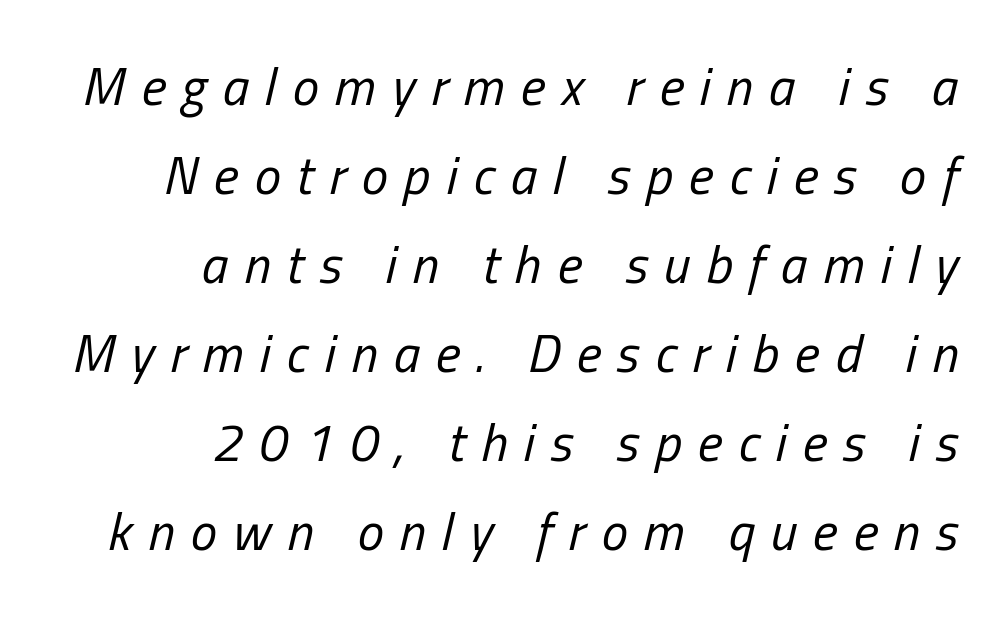
The image shows 53 px regular-weight, condensed type, italic (leaning right); set right-aligned, normal line spacing (1.68x), unusually wide letter spacing (+0.3 em), not underlined; low stroke contrast and a medium x-height.
